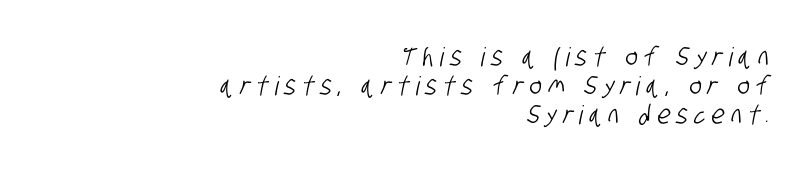
The image shows 26 px text type; set right-aligned, tight line spacing (1.12x), unusually wide letter spacing (+0.25 em), not underlined.
